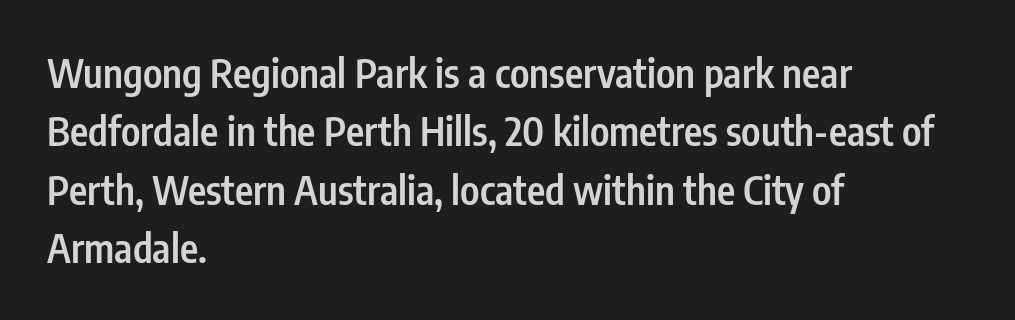
Q: Is the text bold? A: Semi-bold.
Q: Is the text italic (slanted)? A: No, it is upright.
Q: Is the typeface a serif or a sans-serif typeface? A: Sans-serif.
Q: Is the text underlined? A: No.
Q: How is the paragraph aligned? A: Left-aligned.
Q: Is the spacing between letters normal or unusually wide? A: Normal.
Q: Is the spacing between lines tight, normal or loose? A: Normal.
Q: Width (condensed, normal, or wide)? A: Condensed.
Q: Stroke contrast? A: Low.
Q: x-height? A: Medium.
Q: Monospaced? A: No.
